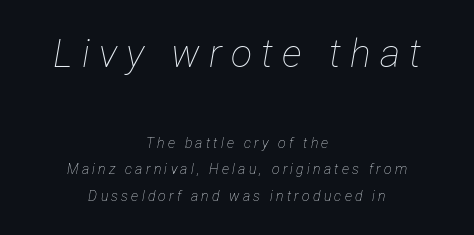
The image shows 39 px thin, condensed type, italic (leaning right); set centered, line spacing 1.89x, unusually wide letter spacing (+0.23 em), not underlined; the first (top) block is 2.79x larger; low stroke contrast and a medium x-height.
